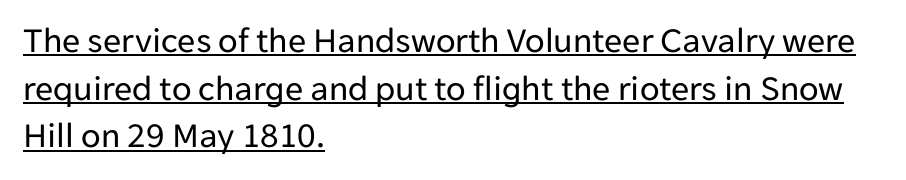
{"serif": "no", "italic": "no", "bold": "no", "weight": "regular", "width": "normal", "stroke_contrast": "low", "x_height": "medium", "monospaced": "no", "underline": "yes", "align": "left", "line_spacing": "normal", "line_spacing_ratio": 1.32, "letter_spacing": "normal", "letter_spacing_em": 0.0, "glyph_px": 36}
